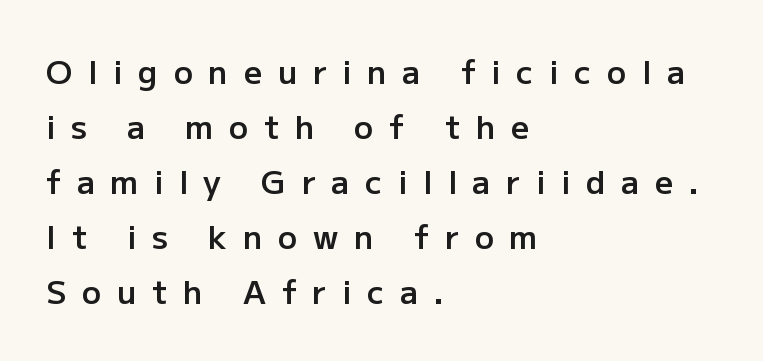
Q: Is the text bold? A: Semi-bold.
Q: Is the text italic (slanted)? A: No, it is upright.
Q: Is the typeface a serif or a sans-serif typeface? A: Sans-serif.
Q: Is the text underlined? A: No.
Q: How is the paragraph aligned? A: Left-aligned.
Q: Is the spacing between letters normal or unusually wide? A: Unusually wide.
Q: Width (condensed, normal, or wide)? A: Normal.
Q: Stroke contrast? A: Low.
Q: x-height? A: Medium.
Q: Monospaced? A: No.
